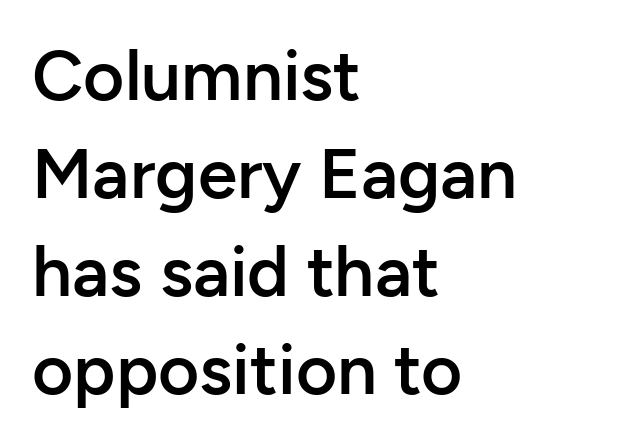
The image shows 71 px semibold sans-serif type, upright; set left-aligned, normal line spacing (1.38x), normal letter spacing, not underlined; low stroke contrast and a medium x-height.
